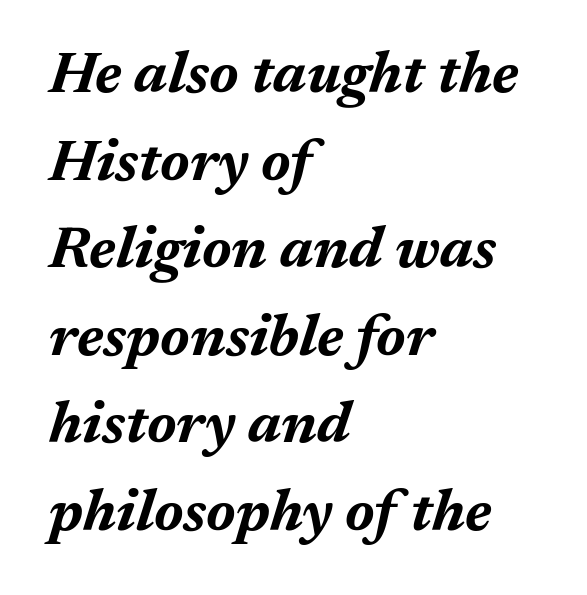
Q: Is the text bold? A: Yes.
Q: Is the text italic (slanted)? A: Yes, it leans right by about 17 degrees.
Q: Is the text underlined? A: No.
Q: How is the paragraph aligned? A: Left-aligned.
Q: Is the spacing between letters normal or unusually wide? A: Normal.
Q: Is the spacing between lines tight, normal or loose? A: Normal.
Q: Width (condensed, normal, or wide)? A: Normal.
Q: Stroke contrast? A: Medium.
Q: x-height? A: Medium.
Q: Monospaced? A: No.
